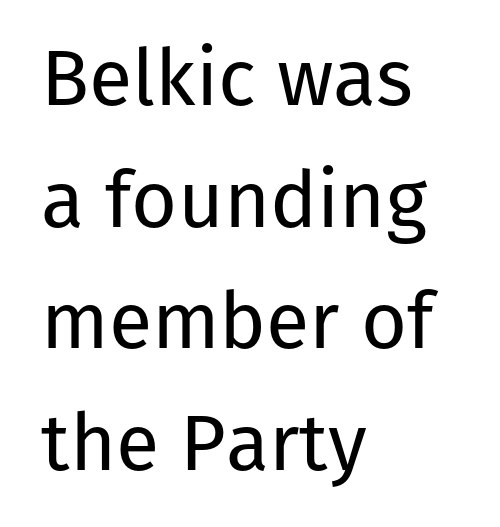
{"serif": "no", "italic": "no", "bold": "no", "weight": "regular", "width": "normal", "stroke_contrast": "low", "x_height": "medium", "monospaced": "no", "underline": "no", "align": "left", "line_spacing": "normal", "line_spacing_ratio": 1.54, "letter_spacing": "normal", "letter_spacing_em": 0.0, "glyph_px": 79}
